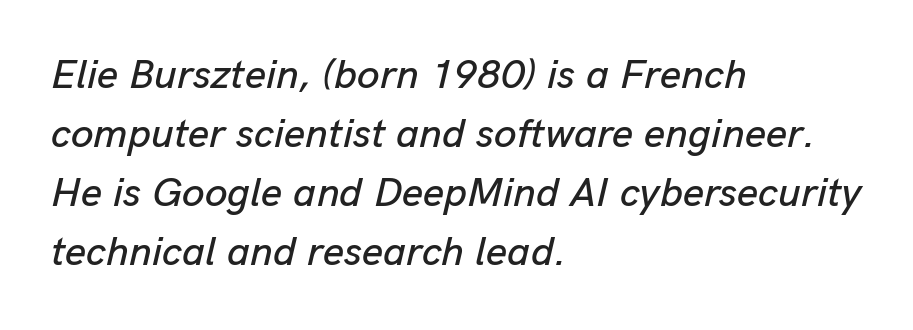
The image shows 41 px text type, italic (leaning right); set left-aligned, normal line spacing (1.44x), normal letter spacing, not underlined; low stroke contrast and a medium x-height.
